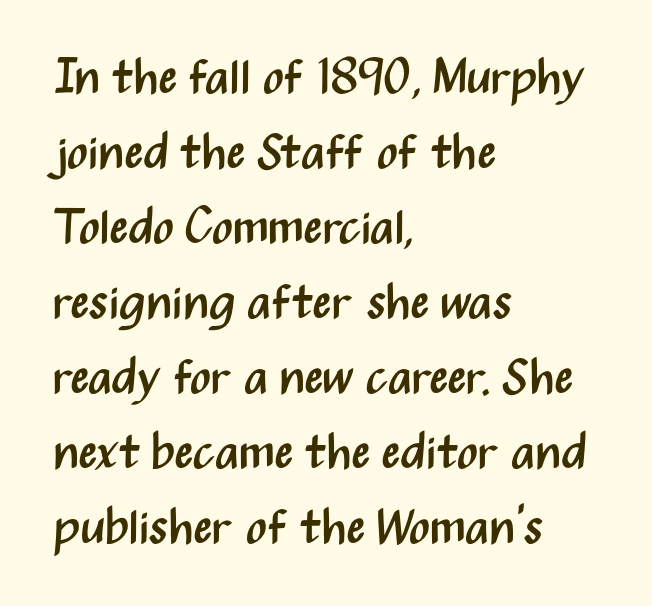
The image shows 49 px regular-weight, condensed sans-serif type, upright; set left-aligned, normal line spacing (1.53x), normal letter spacing, not underlined; medium stroke contrast and a medium x-height.
